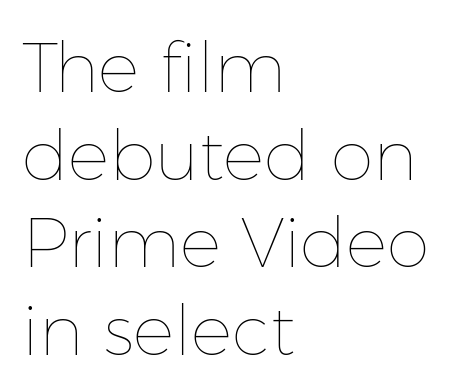
The image shows 69 px thin type, upright; set left-aligned, normal line spacing (1.27x), normal letter spacing, not underlined; low stroke contrast and a medium x-height.
